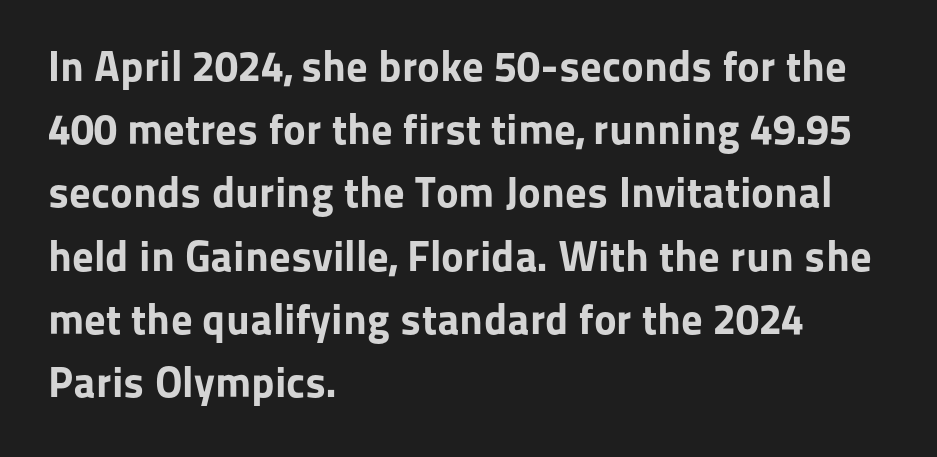
A dark, heavy texture on the line: the type is bold. Style check: upright. Each line starts at the same left margin while the right side varies. Horizontal bands of white between lines are of average thickness.
